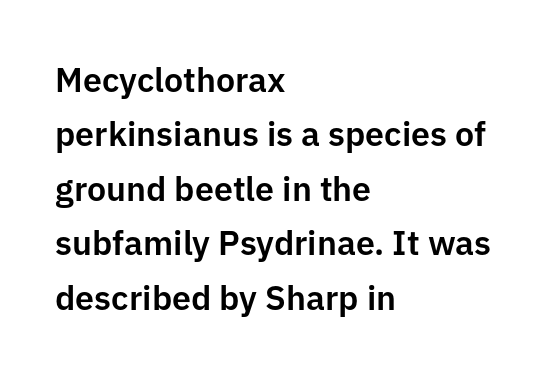
The image shows 34 px sans-serif type, upright; set left-aligned, normal line spacing (1.6x), normal letter spacing, not underlined; low stroke contrast and a medium x-height.
